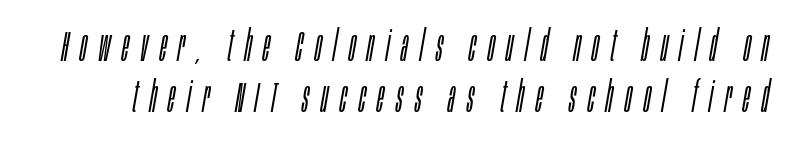
The image shows 42 px light, condensed type, italic (leaning right); set line spacing 1.22x, unusually wide letter spacing (+0.28 em), not underlined; low stroke contrast and a large x-height.
